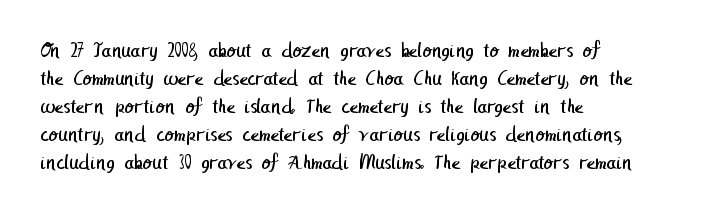
Letter spacing: default. Only glyphs here, with clear space below each row. The compositor pushed each line to the left boundary. The face looks like a standard text weight, possibly lighter. The rendering uses a moderate line-height, typical for paragraphs.
